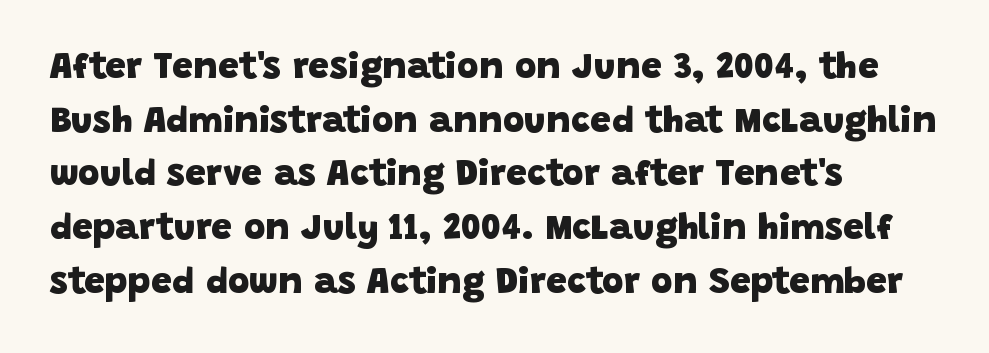
Q: Is the text bold? A: Yes.
Q: Is the typeface a serif or a sans-serif typeface? A: Sans-serif.
Q: Is the text underlined? A: No.
Q: How is the paragraph aligned? A: Left-aligned.
Q: Is the spacing between letters normal or unusually wide? A: Normal.
Q: Is the spacing between lines tight, normal or loose? A: Normal.
Q: Width (condensed, normal, or wide)? A: Normal.
Q: Stroke contrast? A: Low.
Q: x-height? A: Large.
Q: Monospaced? A: No.
